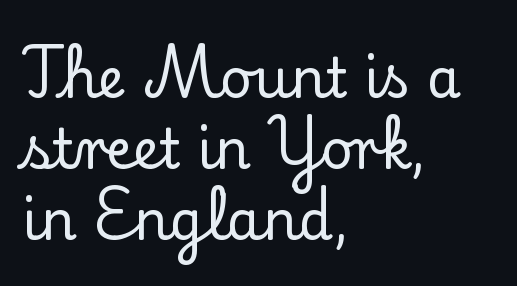
The image shows 55 px serif type, upright; set left-aligned, normal line spacing (1.29x), normal letter spacing, not underlined; low stroke contrast and a small x-height.
